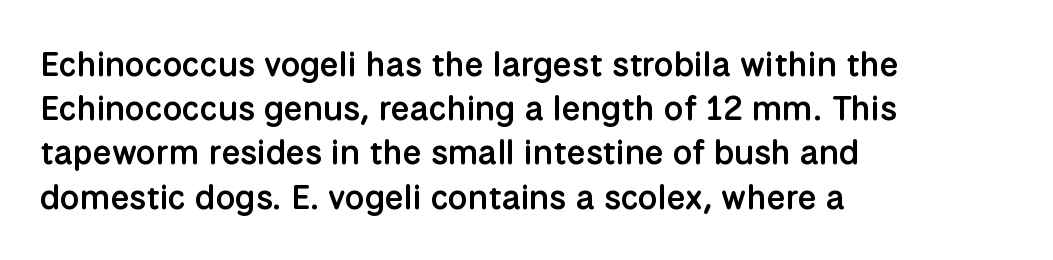
Q: Is the text bold? A: Semi-bold.
Q: Is the text italic (slanted)? A: No, it is upright.
Q: Is the typeface a serif or a sans-serif typeface? A: Sans-serif.
Q: Is the text underlined? A: No.
Q: How is the paragraph aligned? A: Left-aligned.
Q: Is the spacing between letters normal or unusually wide? A: Normal.
Q: Is the spacing between lines tight, normal or loose? A: Normal.
Q: Width (condensed, normal, or wide)? A: Normal.
Q: Stroke contrast? A: Low.
Q: x-height? A: Medium.
Q: Monospaced? A: No.
